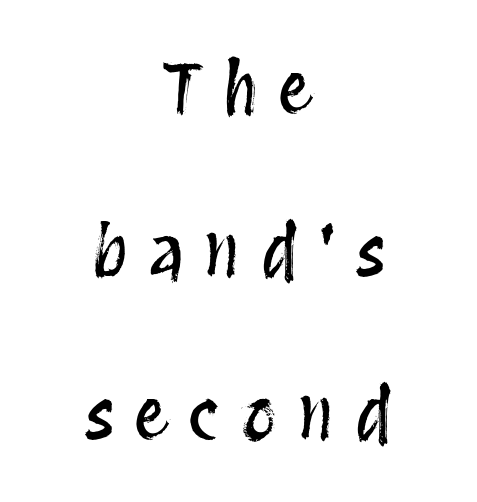
The image shows 69 px condensed type, upright; set centered, loose line spacing (2.36x), unusually wide letter spacing (+0.3 em), not underlined; medium stroke contrast and a large x-height.
